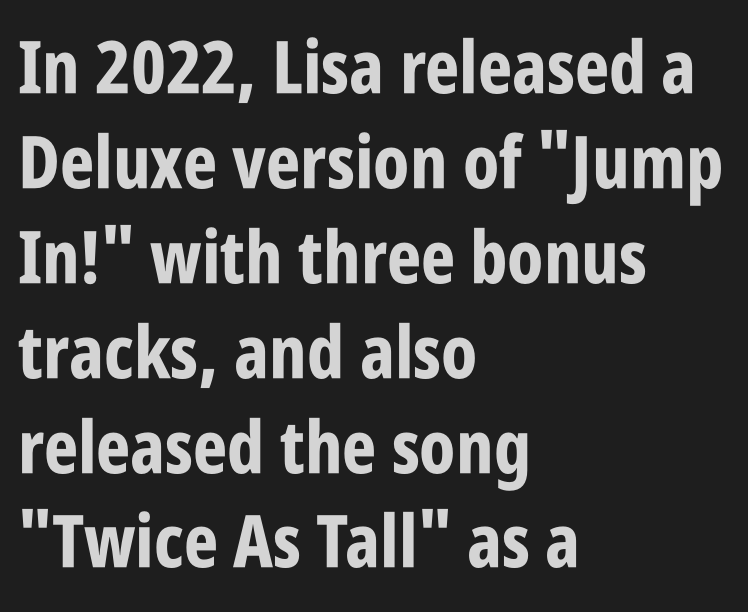
Characters remain perfectly vertical along every line. The rendering uses natural spacing where letterforms have individual widths. This sample is left-justified, so line endings fall wherever the words run out. Are there feet on the stems? There aren't — it's a sans. The strip under each line holds only bare page.
